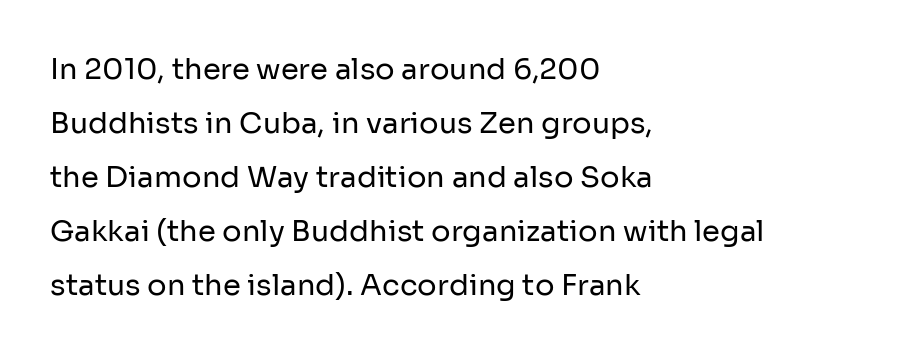
Q: Is the text bold? A: No.
Q: Is the text italic (slanted)? A: No, it is upright.
Q: Is the typeface a serif or a sans-serif typeface? A: Sans-serif.
Q: Is the text underlined? A: No.
Q: How is the paragraph aligned? A: Left-aligned.
Q: Is the spacing between letters normal or unusually wide? A: Normal.
Q: Width (condensed, normal, or wide)? A: Normal.
Q: Stroke contrast? A: Low.
Q: x-height? A: Medium.
Q: Monospaced? A: No.
